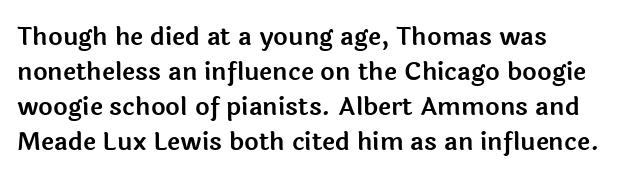
{"italic": "no", "underline": "no", "align": "left", "line_spacing": "normal", "line_spacing_ratio": 1.4, "letter_spacing": "normal", "letter_spacing_em": 0.0, "glyph_px": 25}
